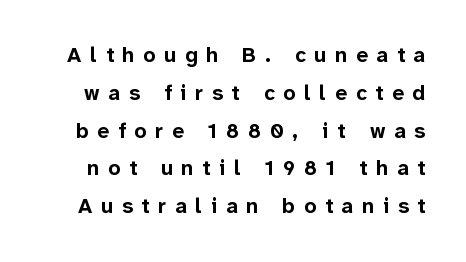
Q: Is the text bold? A: Yes.
Q: Is the text italic (slanted)? A: No, it is upright.
Q: Is the text underlined? A: No.
Q: Is the spacing between letters normal or unusually wide? A: Unusually wide.
